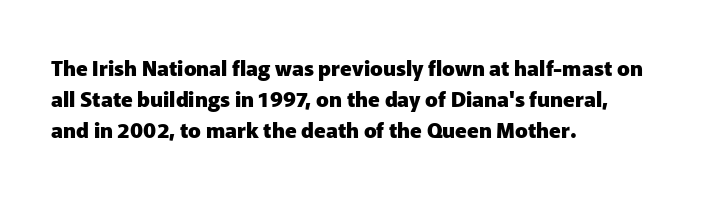
{"italic": "no", "bold": "yes", "underline": "no", "align": "left", "line_spacing": "normal", "line_spacing_ratio": 1.48, "letter_spacing": "normal", "letter_spacing_em": 0.0, "glyph_px": 21}
